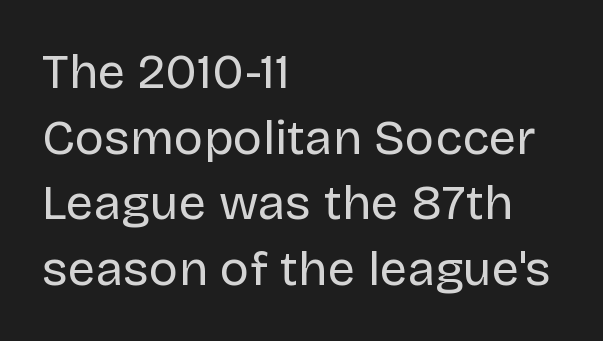
This is the regular roman posture of the typeface. Varying glyph widths throughout — classic text-font behaviour. No extra ink here — the face is not bold. A typesetter would call this leading conventional body-copy spacing. What kind of face is this? One without serifs — a sans.
